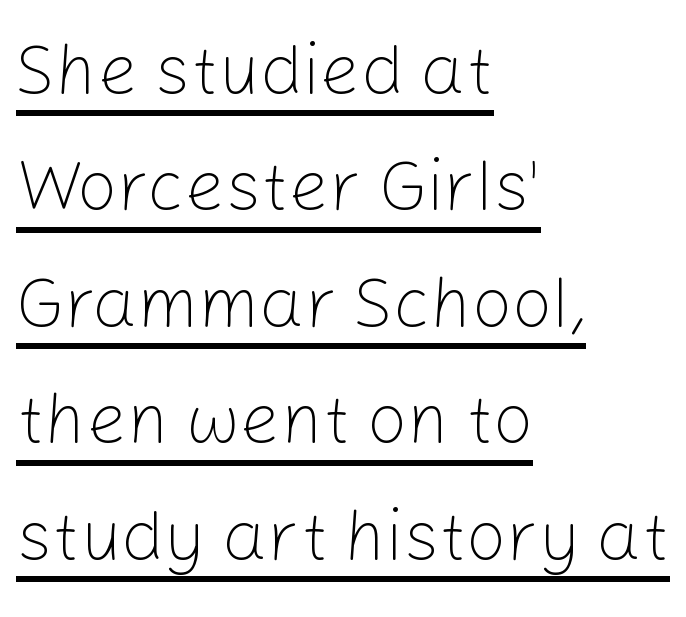
The rag falls on the right side of this text block. Note the varied advance widths — an 'i' is clearly narrower than an 'm'. The letters look calm and open, with moderate or lighter stems. A typesetter would call this zero additional tracking. Underlining? Definitely there.
